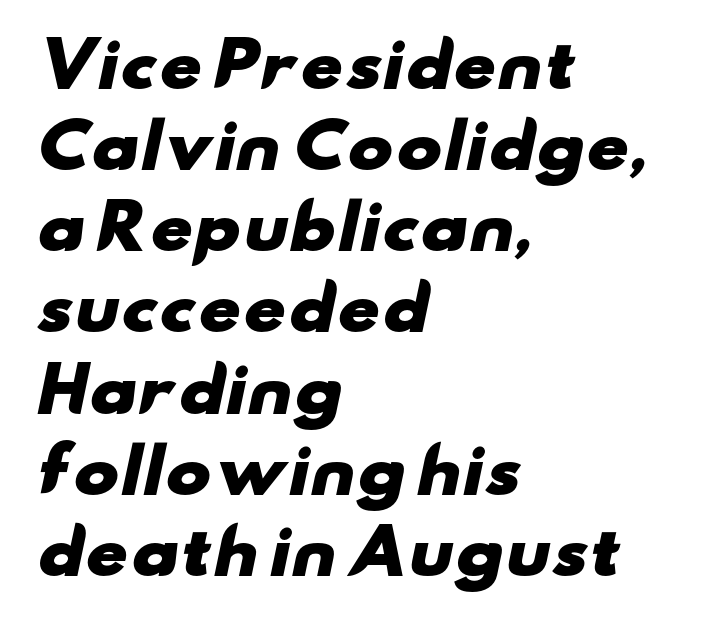
{"serif": "no", "bold": "yes", "weight": "heavy", "width": "wide", "stroke_contrast": "low", "x_height": "small", "monospaced": "no", "underline": "no", "align": "left", "line_spacing": "normal", "line_spacing_ratio": 1.33, "letter_spacing": "normal", "letter_spacing_em": 0.0, "glyph_px": 61}
